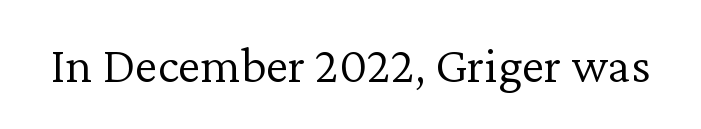
The image shows 51 px light serif type, upright; set normal letter spacing, not underlined; low stroke contrast and a medium x-height.
